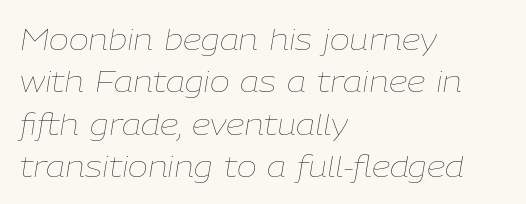
{"italic": "yes", "lean": "right", "slant_degrees": 9, "bold": "no", "weight": "thin", "width": "normal", "stroke_contrast": "low", "x_height": "medium", "monospaced": "no", "underline": "no", "align": "left", "line_spacing": "normal", "line_spacing_ratio": 1.41, "letter_spacing": "normal", "letter_spacing_em": 0.0, "glyph_px": 30}
